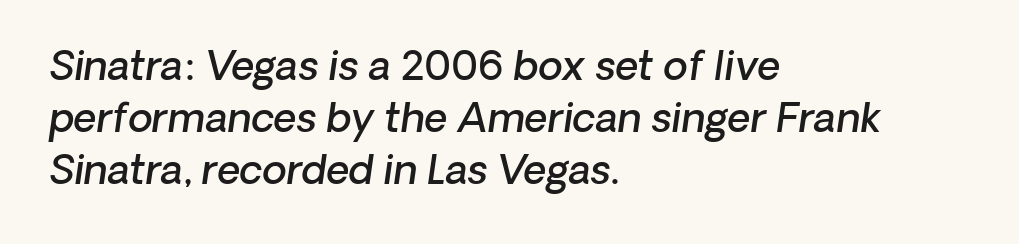
Q: Is the text bold? A: Semi-bold.
Q: Is the text italic (slanted)? A: Yes, it leans right by about 8 degrees.
Q: Is the text underlined? A: No.
Q: How is the paragraph aligned? A: Left-aligned.
Q: Is the spacing between letters normal or unusually wide? A: Normal.
Q: Is the spacing between lines tight, normal or loose? A: Normal.
Q: Width (condensed, normal, or wide)? A: Normal.
Q: Stroke contrast? A: Low.
Q: x-height? A: Medium.
Q: Monospaced? A: No.
